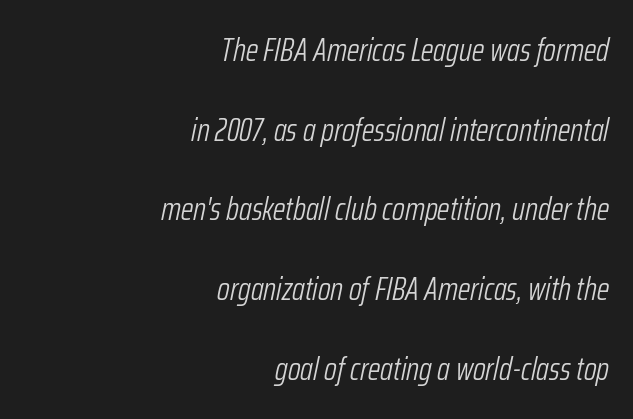
Q: Is the text bold? A: No.
Q: Is the text italic (slanted)? A: Yes, it leans right by about 12 degrees.
Q: Is the text underlined? A: No.
Q: How is the paragraph aligned? A: Right-aligned.
Q: Is the spacing between letters normal or unusually wide? A: Normal.
Q: Is the spacing between lines tight, normal or loose? A: Loose.
Q: Width (condensed, normal, or wide)? A: Condensed.
Q: Stroke contrast? A: Low.
Q: x-height? A: Medium.
Q: Monospaced? A: No.
